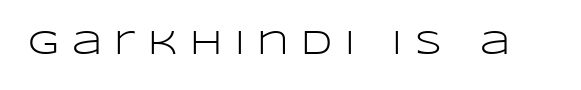
The image shows 34 px light, wide sans-serif type, upright; set unusually wide letter spacing (+0.37 em), not underlined; low stroke contrast and a large x-height.
